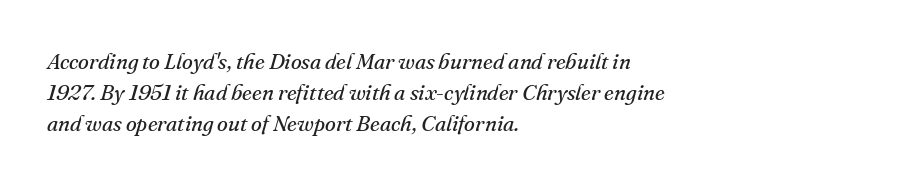
Q: Is the text bold? A: No.
Q: Is the text italic (slanted)? A: Yes, it leans right by about 16 degrees.
Q: Is the text underlined? A: No.
Q: How is the paragraph aligned? A: Left-aligned.
Q: Is the spacing between letters normal or unusually wide? A: Normal.
Q: Is the spacing between lines tight, normal or loose? A: Normal.
